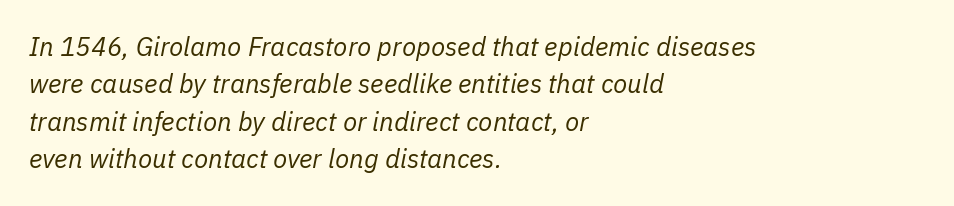
{"italic": "yes", "lean": "right", "slant_degrees": 11, "bold": "no", "underline": "no", "align": "left", "line_spacing": "normal", "line_spacing_ratio": 1.44, "letter_spacing": "normal", "letter_spacing_em": 0.0, "glyph_px": 26}
